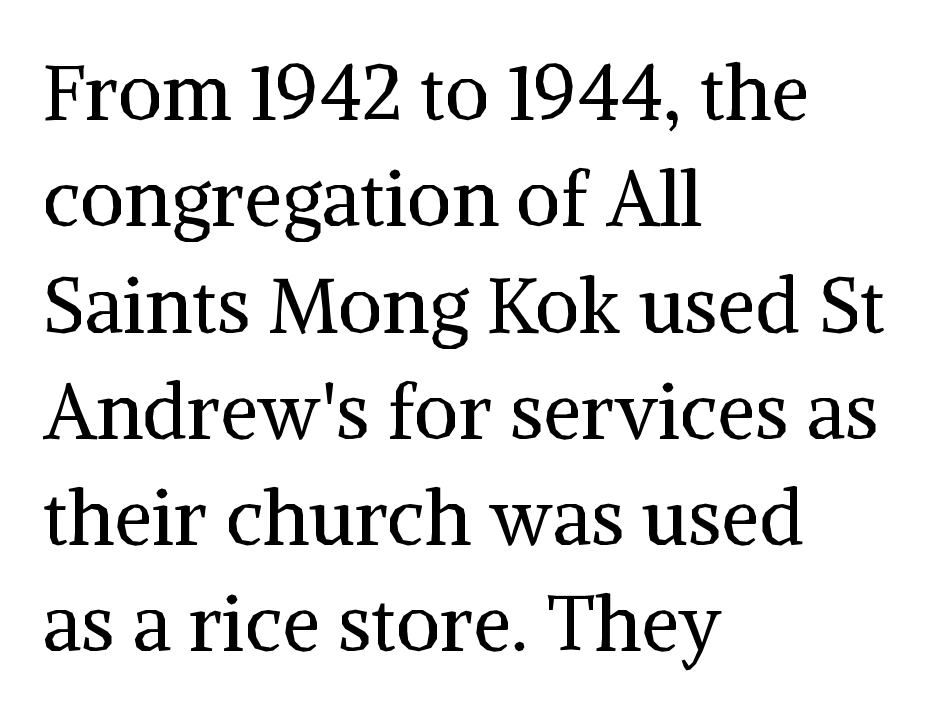
{"serif": "yes", "italic": "no", "bold": "no", "weight": "regular", "width": "normal", "stroke_contrast": "medium", "x_height": "medium", "monospaced": "no", "underline": "no", "align": "left", "line_spacing": "normal", "line_spacing_ratio": 1.38, "letter_spacing": "normal", "letter_spacing_em": 0.0, "glyph_px": 77}
